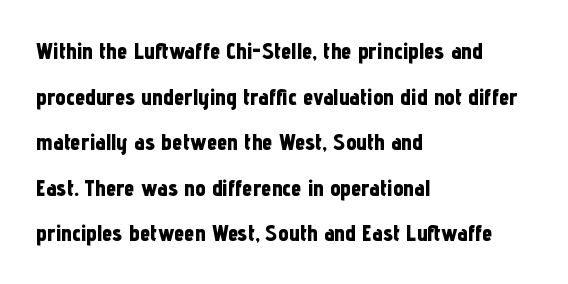
Q: Is the text bold? A: Yes.
Q: Is the text italic (slanted)? A: No, it is upright.
Q: Is the text underlined? A: No.
Q: How is the paragraph aligned? A: Left-aligned.
Q: Is the spacing between letters normal or unusually wide? A: Normal.
Q: Is the spacing between lines tight, normal or loose? A: Loose.
